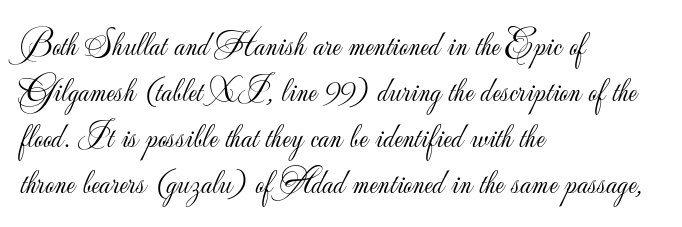
What stands out about the letter spacing? Nothing — it is the standard amount. The rendering uses natural spacing where letterforms have individual widths. Serifs: no, the terminals of the letterforms are clean. In terms of leading, this rendering sits right in the middle. No word sits above an underline.
